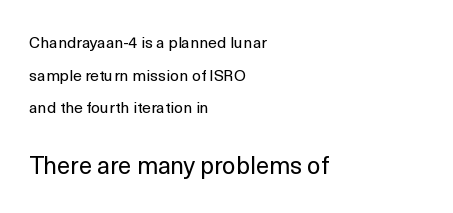
Q: Is the text bold? A: No.
Q: Is the text italic (slanted)? A: No, it is upright.
Q: Is the text underlined? A: No.
Q: How is the paragraph aligned? A: Left-aligned.
Q: Is the spacing between letters normal or unusually wide? A: Normal.
Q: Is the spacing between lines tight, normal or loose? A: Loose.
Q: Which block of text is set in a larger size, the first (top) or the second (bottom)? A: The second (bottom) one.
